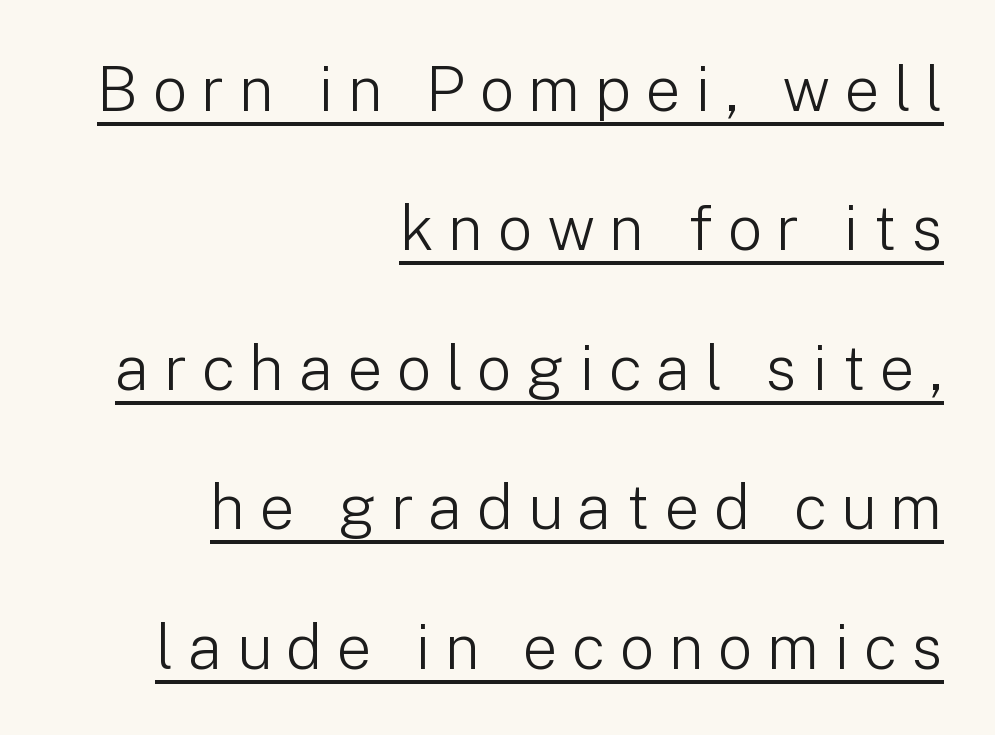
Q: Is the text bold? A: No.
Q: Is the text italic (slanted)? A: No, it is upright.
Q: Is the typeface a serif or a sans-serif typeface? A: Sans-serif.
Q: Is the text underlined? A: Yes.
Q: How is the paragraph aligned? A: Right-aligned.
Q: Is the spacing between letters normal or unusually wide? A: Unusually wide.
Q: Is the spacing between lines tight, normal or loose? A: Loose.
Q: Width (condensed, normal, or wide)? A: Normal.
Q: Stroke contrast? A: Low.
Q: x-height? A: Medium.
Q: Monospaced? A: No.
